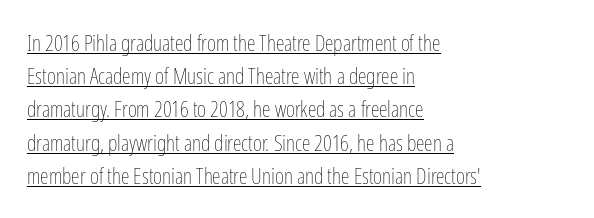
Regarding leading, the lines here are spaced in the standard way. The passage shown has conventional tracking throughout. It's the straight-up-and-down kind of type. The face looks like a standard text weight, possibly lighter.
